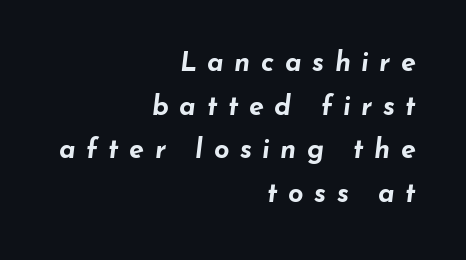
Q: Is the text bold? A: Yes.
Q: Is the text italic (slanted)? A: Yes, it leans right by about 7 degrees.
Q: Is the text underlined? A: No.
Q: How is the paragraph aligned? A: Right-aligned.
Q: Is the spacing between letters normal or unusually wide? A: Unusually wide.
Q: Is the spacing between lines tight, normal or loose? A: Normal.
